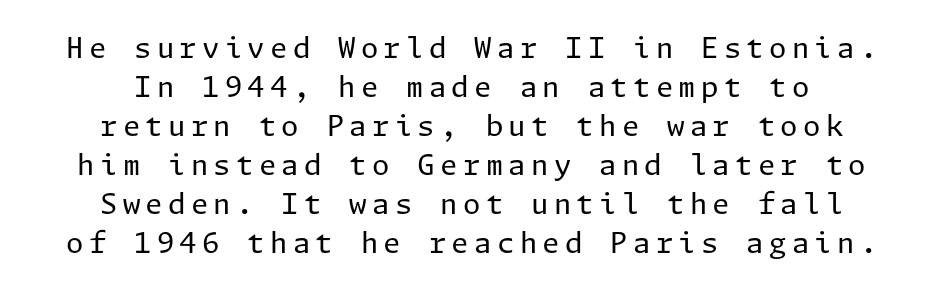
The image shows 28 px regular-weight sans-serif type, upright; set centered, normal line spacing (1.39x), not underlined; low stroke contrast and a medium x-height.
